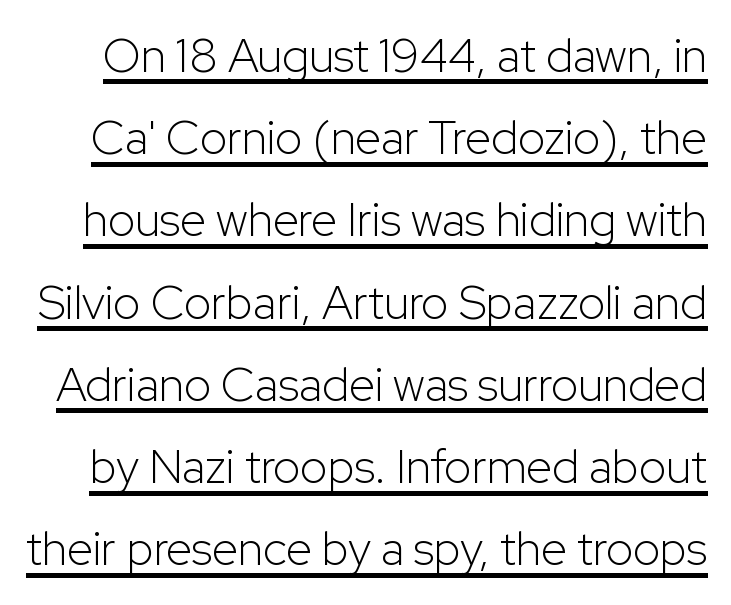
Each letter keeps its own natural width here, so spacing adapts to shape. Designer's note — italics off, roman on. Look at the bottom of the vertical strokes: they stop flat, with no serifs. Notice how a bar underscores the lettering throughout. Unbolded letterforms with no extra heft.
